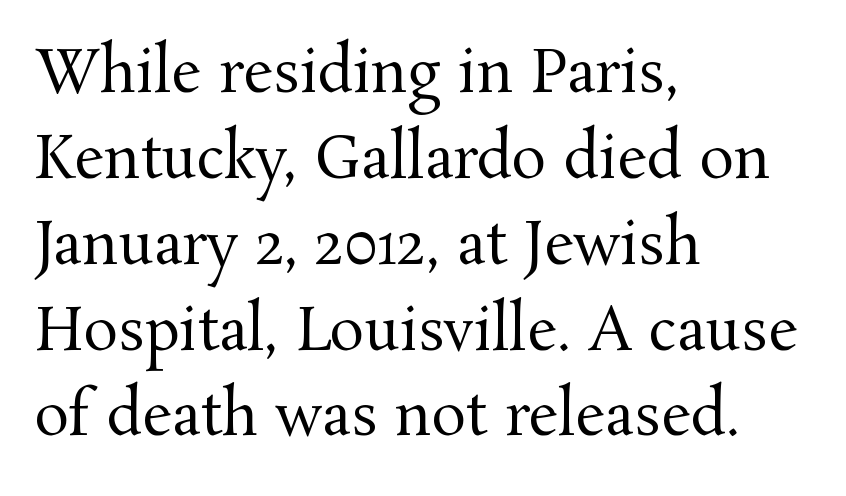
The image shows 58 px regular-weight serif type, upright; set left-aligned, normal line spacing (1.48x), normal letter spacing, not underlined; medium stroke contrast and a medium x-height.
